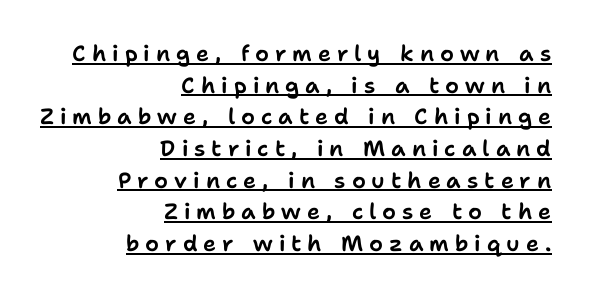
Q: Is the text italic (slanted)? A: No, it is upright.
Q: Is the text underlined? A: Yes.
Q: How is the paragraph aligned? A: Right-aligned.
Q: Is the spacing between letters normal or unusually wide? A: Unusually wide.
Q: Is the spacing between lines tight, normal or loose? A: Normal.
